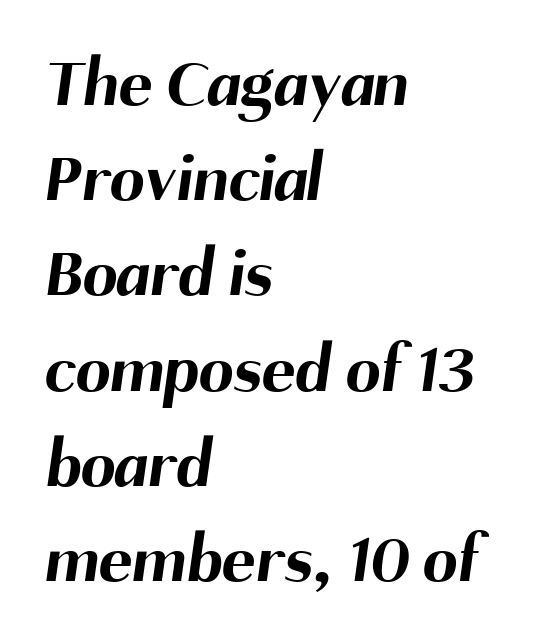
Q: Is the text bold? A: Yes.
Q: Is the typeface a serif or a sans-serif typeface? A: Sans-serif.
Q: Is the text underlined? A: No.
Q: How is the paragraph aligned? A: Left-aligned.
Q: Is the spacing between letters normal or unusually wide? A: Normal.
Q: Is the spacing between lines tight, normal or loose? A: Normal.
Q: Width (condensed, normal, or wide)? A: Normal.
Q: Stroke contrast? A: Medium.
Q: x-height? A: Medium.
Q: Monospaced? A: No.
